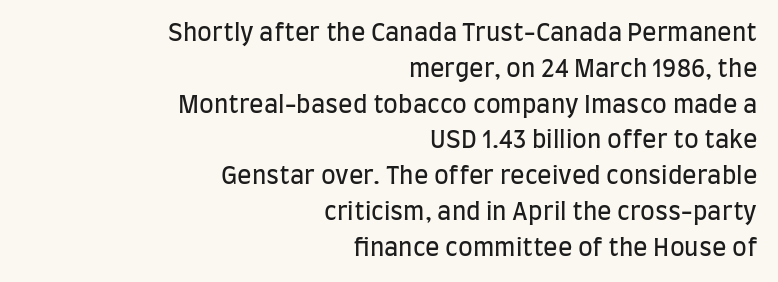
Q: Is the text bold? A: No.
Q: Is the text italic (slanted)? A: No, it is upright.
Q: Is the text underlined? A: No.
Q: How is the paragraph aligned? A: Right-aligned.
Q: Is the spacing between letters normal or unusually wide? A: Normal.
Q: Is the spacing between lines tight, normal or loose? A: Normal.
